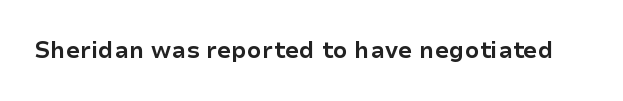
{"italic": "no", "bold": "yes", "underline": "no", "letter_spacing": "normal", "letter_spacing_em": 0.0, "glyph_px": 23}
